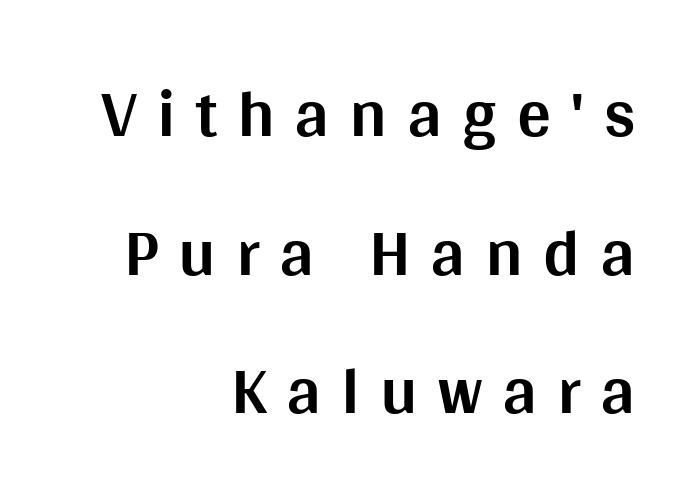
The image shows 68 px bold sans-serif type, upright; set right-aligned, loose line spacing (2.04x), unusually wide letter spacing (+0.29 em), not underlined; medium stroke contrast and a large x-height.
